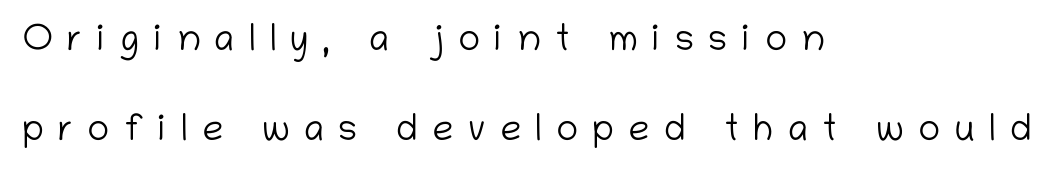
Is there any slant? The stems are plumb. The tracking reads as deliberately expanded to a designer's eye. The rendering uses natural spacing where letterforms have individual widths. Reading down the block, your eye returns to a fixed left position each line. The letters look calm and open, with moderate or lighter stems. Quick note: interline space is abundant.
